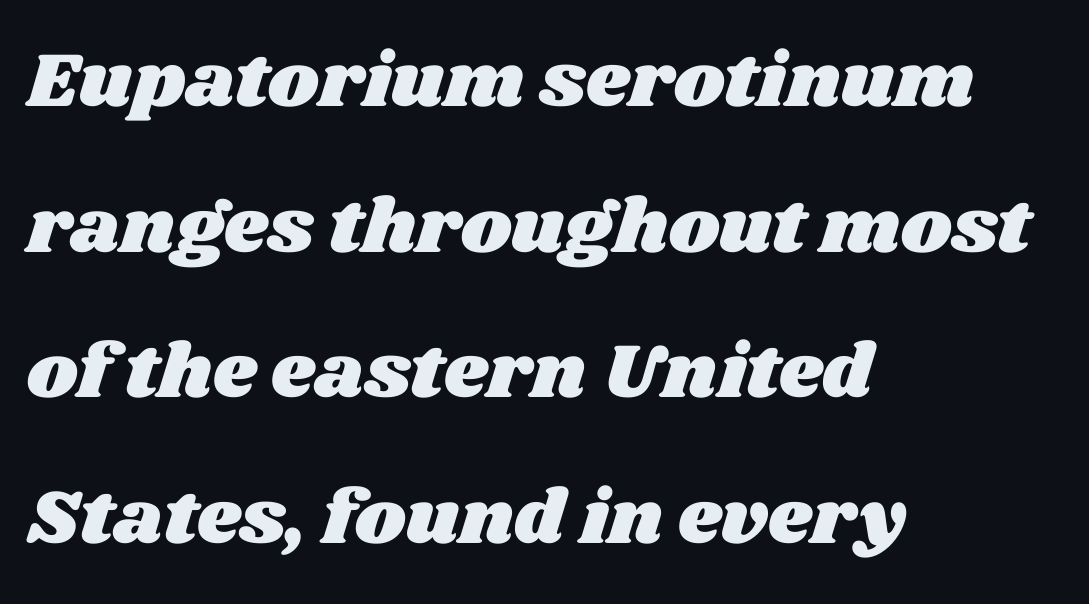
Q: Is the text underlined? A: No.
Q: How is the paragraph aligned? A: Left-aligned.
Q: Is the spacing between letters normal or unusually wide? A: Normal.
Q: Width (condensed, normal, or wide)? A: Wide.
Q: Stroke contrast? A: Medium.
Q: x-height? A: Large.
Q: Monospaced? A: No.
